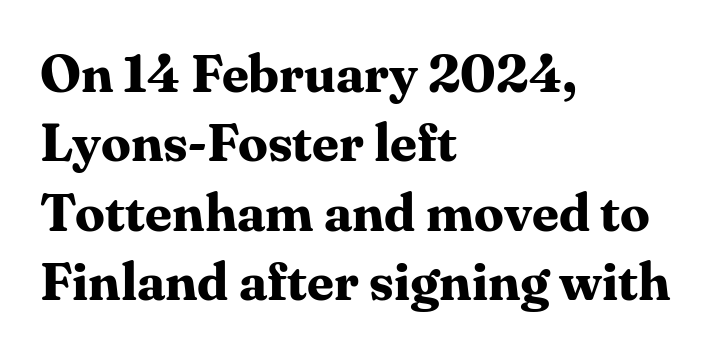
{"serif": "yes", "italic": "no", "bold": "yes", "weight": "bold", "width": "normal", "stroke_contrast": "medium", "x_height": "medium", "monospaced": "no", "underline": "no", "align": "left", "line_spacing": "normal", "line_spacing_ratio": 1.31, "letter_spacing": "normal", "letter_spacing_em": 0.0, "glyph_px": 53}
